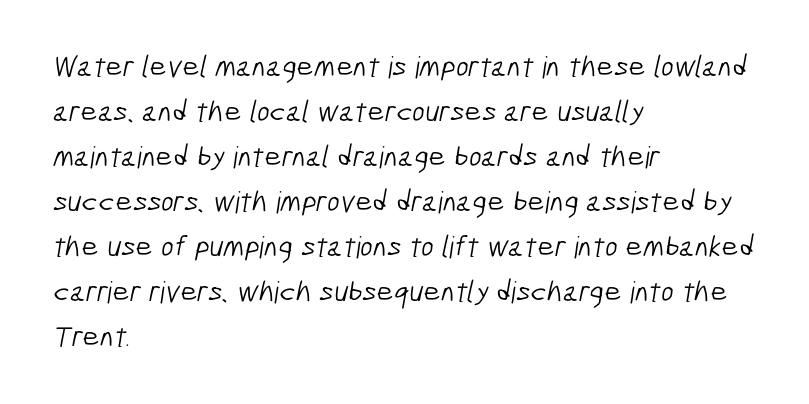
Q: Is the text bold? A: No.
Q: Is the typeface a serif or a sans-serif typeface? A: Sans-serif.
Q: Is the text underlined? A: No.
Q: How is the paragraph aligned? A: Left-aligned.
Q: Is the spacing between letters normal or unusually wide? A: Normal.
Q: Is the spacing between lines tight, normal or loose? A: Normal.
Q: Width (condensed, normal, or wide)? A: Condensed.
Q: Stroke contrast? A: Low.
Q: x-height? A: Medium.
Q: Monospaced? A: No.
